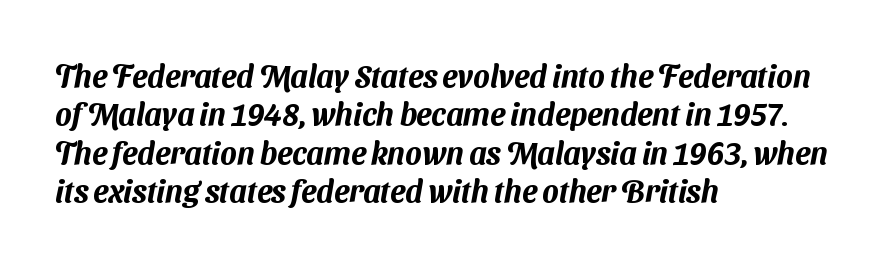
{"serif": "no", "width": "normal", "stroke_contrast": "medium", "x_height": "medium", "monospaced": "no", "underline": "no", "align": "left", "line_spacing_ratio": 1.24, "letter_spacing": "normal", "letter_spacing_em": 0.0, "glyph_px": 31}
